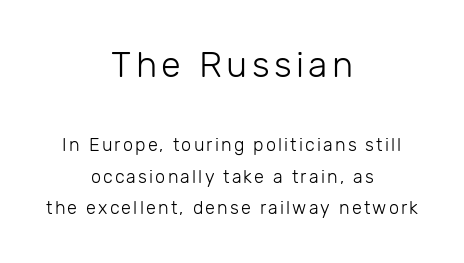
Horizontal alignment here is central, giving a formal, balanced look. Compare the two chunks: the upper has the greater cap height. Vertical stems look standard width or narrower in stroke. The space beneath each line is pristine and unruled. Spacing verdict: proportional, widths tailored to each character.
